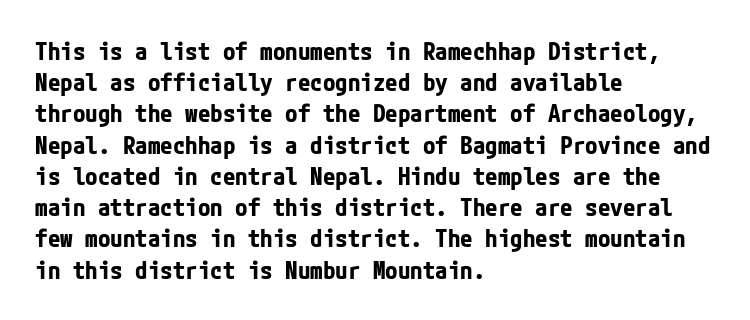
Q: Is the text bold? A: Yes.
Q: Is the text italic (slanted)? A: No, it is upright.
Q: Is the text underlined? A: No.
Q: How is the paragraph aligned? A: Left-aligned.
Q: Is the spacing between letters normal or unusually wide? A: Normal.
Q: Is the spacing between lines tight, normal or loose? A: Normal.
